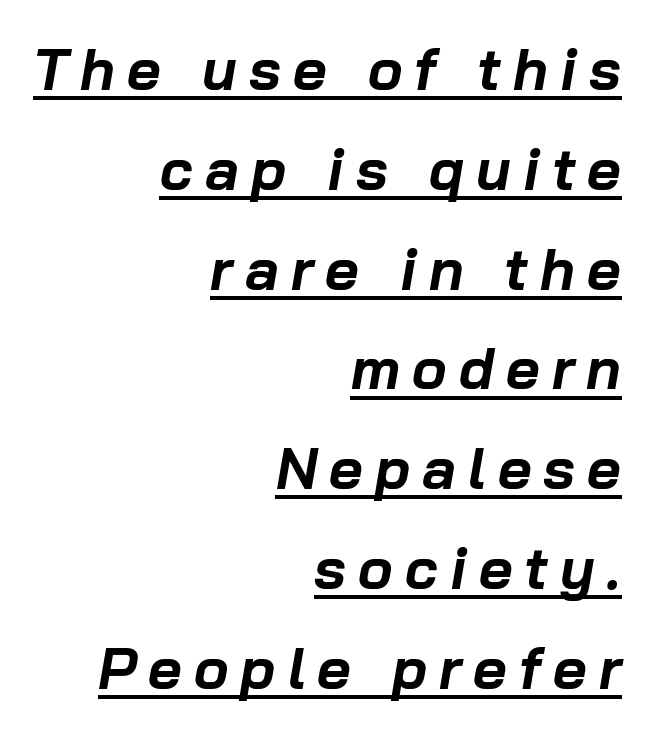
The image shows 58 px bold type, italic (leaning right); set right-aligned, line spacing 1.72x, unusually wide letter spacing (+0.21 em), underlined; low stroke contrast and a medium x-height.
